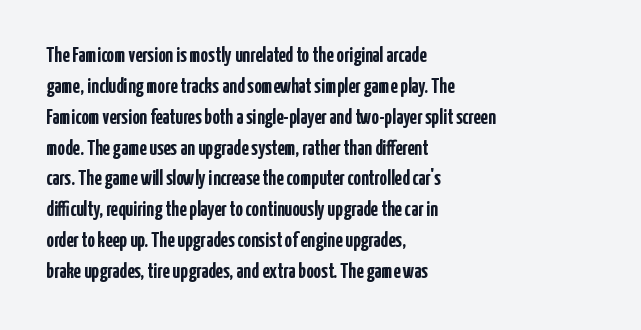
The image shows 21 px bold type, upright; set left-aligned, normal line spacing (1.47x), normal letter spacing, not underlined.
